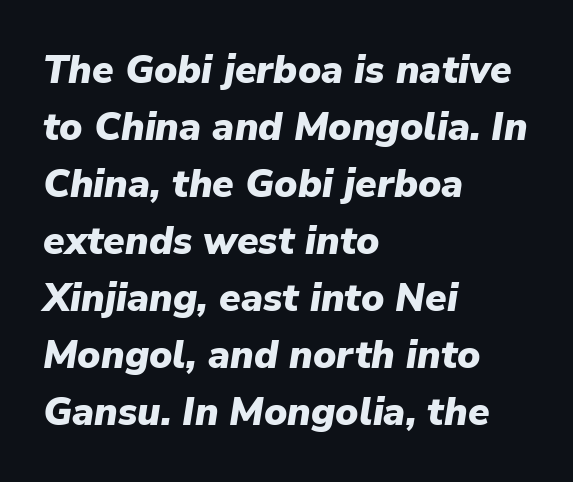
The image shows 39 px heavy type, italic (leaning right); set left-aligned, normal line spacing (1.46x), normal letter spacing, not underlined; low stroke contrast and a medium x-height.
